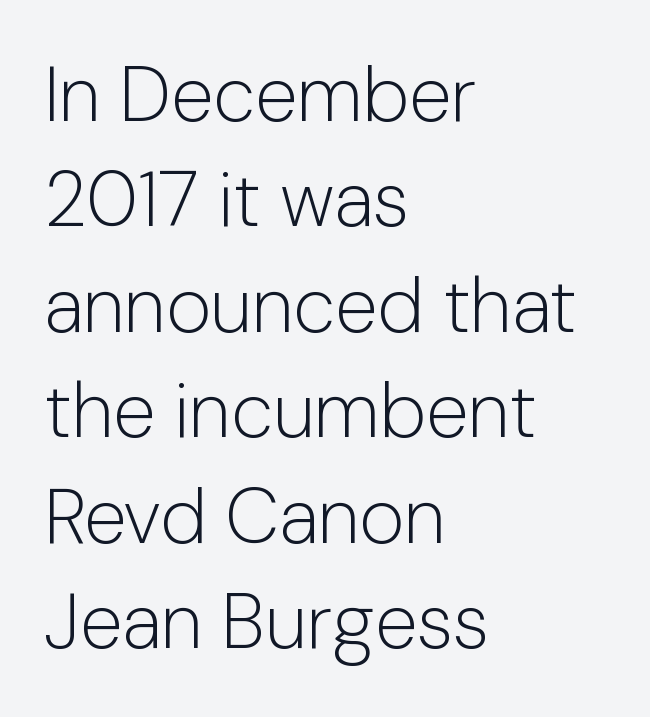
The image shows 77 px light sans-serif type, upright; set left-aligned, normal line spacing (1.37x), normal letter spacing, not underlined; low stroke contrast and a medium x-height.
